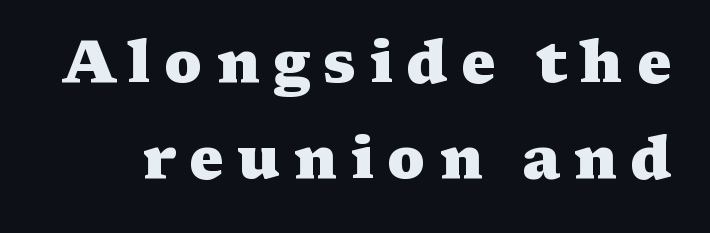
The image shows 59 px heavy, wide serif type, upright; set normal line spacing (1.63x), unusually wide letter spacing (+0.22 em), not underlined; medium stroke contrast and a medium x-height.
